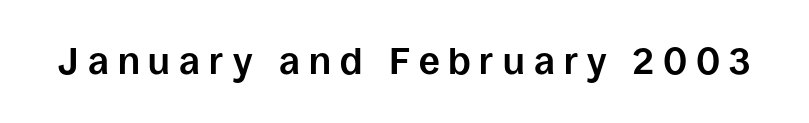
The letters stand upright; this is a roman face. Each letter's strokes conclude bluntly, with no projecting serifs. Check the space under the baseline: it is left empty. Varying glyph widths throughout — classic text-font behaviour. On the weight axis this lands at bold, roughly 700.
